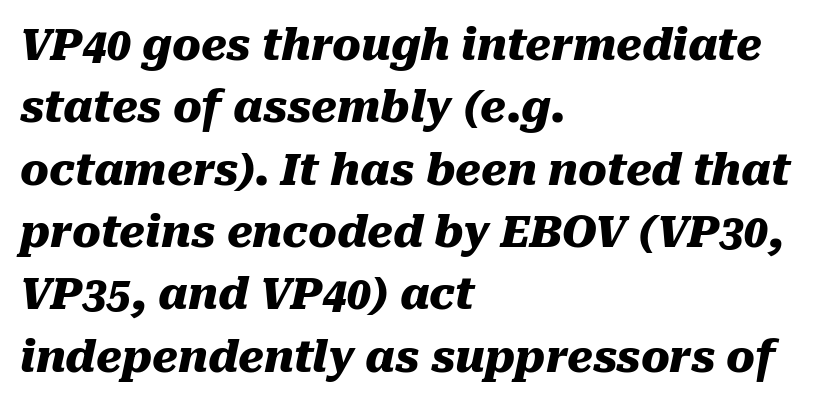
Q: Is the text bold? A: Yes.
Q: Is the text italic (slanted)? A: Yes, it leans right by about 10 degrees.
Q: Is the text underlined? A: No.
Q: How is the paragraph aligned? A: Left-aligned.
Q: Is the spacing between letters normal or unusually wide? A: Normal.
Q: Is the spacing between lines tight, normal or loose? A: Normal.
Q: Width (condensed, normal, or wide)? A: Normal.
Q: Stroke contrast? A: Medium.
Q: x-height? A: Medium.
Q: Monospaced? A: No.
